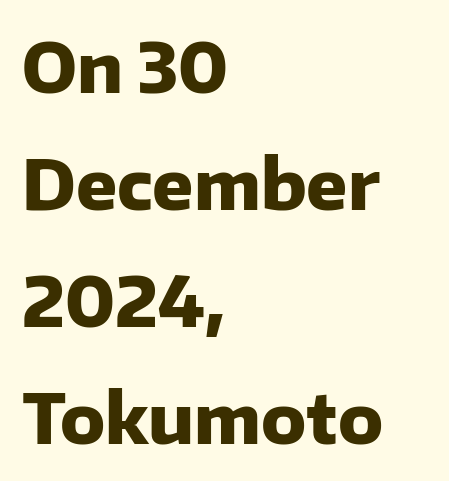
The image shows 68 px heavy sans-serif type, upright; set left-aligned, line spacing 1.72x, normal letter spacing, not underlined; low stroke contrast and a medium x-height.
